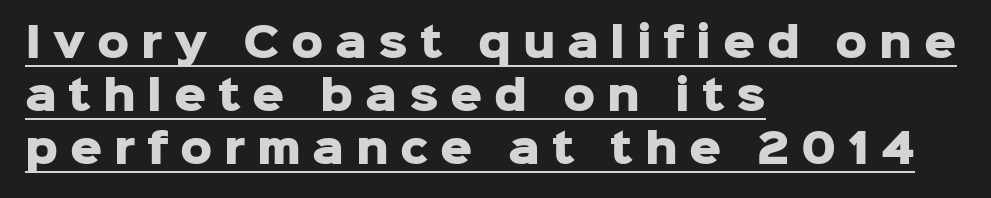
Q: Is the text bold? A: Yes.
Q: Is the text italic (slanted)? A: No, it is upright.
Q: Is the typeface a serif or a sans-serif typeface? A: Sans-serif.
Q: Is the text underlined? A: Yes.
Q: How is the paragraph aligned? A: Left-aligned.
Q: Is the spacing between letters normal or unusually wide? A: Unusually wide.
Q: Is the spacing between lines tight, normal or loose? A: Normal.
Q: Width (condensed, normal, or wide)? A: Normal.
Q: Stroke contrast? A: Low.
Q: x-height? A: Medium.
Q: Monospaced? A: No.
